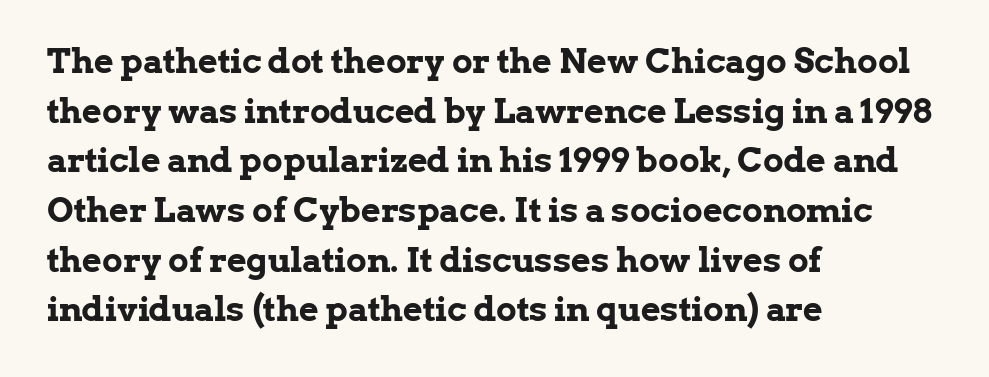
{"serif": "yes", "italic": "no", "bold": "yes", "weight": "bold", "width": "normal", "stroke_contrast": "low", "x_height": "medium", "monospaced": "no", "underline": "no", "align": "left", "line_spacing": "normal", "line_spacing_ratio": 1.46, "letter_spacing": "normal", "letter_spacing_em": 0.0, "glyph_px": 34}
